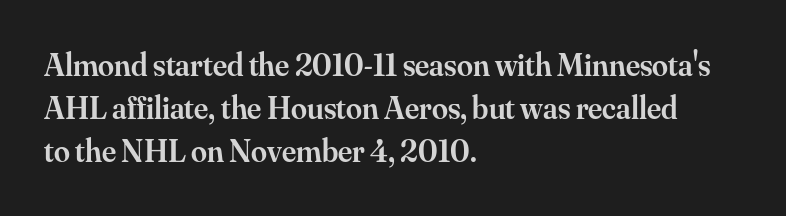
{"serif": "yes", "italic": "no", "bold": "semi", "weight": "semibold", "width": "normal", "stroke_contrast": "medium", "x_height": "small", "monospaced": "no", "underline": "no", "align": "left", "line_spacing": "normal", "line_spacing_ratio": 1.35, "letter_spacing": "normal", "letter_spacing_em": 0.0, "glyph_px": 32}
